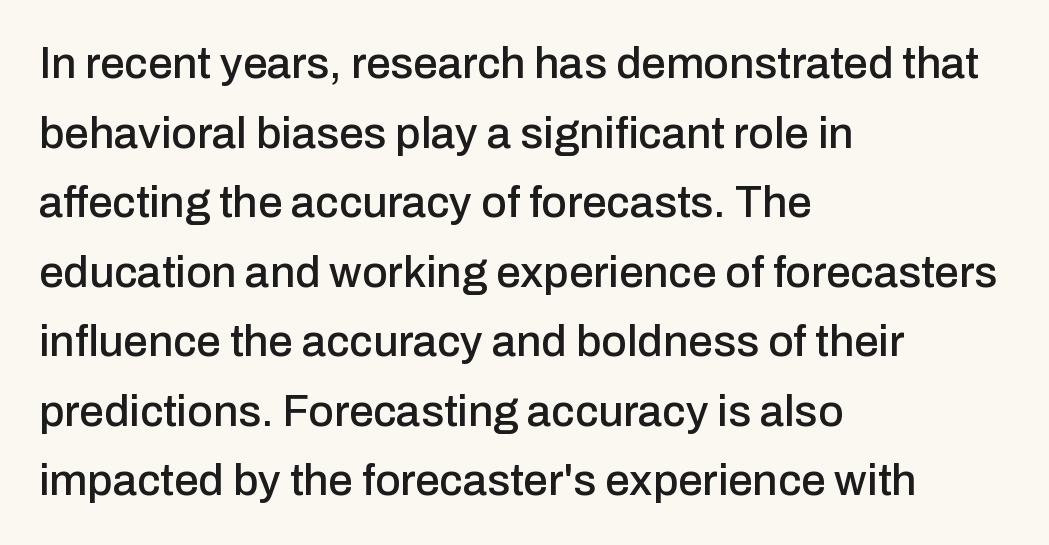
Q: Is the text italic (slanted)? A: No, it is upright.
Q: Is the typeface a serif or a sans-serif typeface? A: Sans-serif.
Q: Is the text underlined? A: No.
Q: How is the paragraph aligned? A: Left-aligned.
Q: Is the spacing between letters normal or unusually wide? A: Normal.
Q: Is the spacing between lines tight, normal or loose? A: Normal.
Q: Width (condensed, normal, or wide)? A: Normal.
Q: Stroke contrast? A: Low.
Q: x-height? A: Medium.
Q: Monospaced? A: No.
